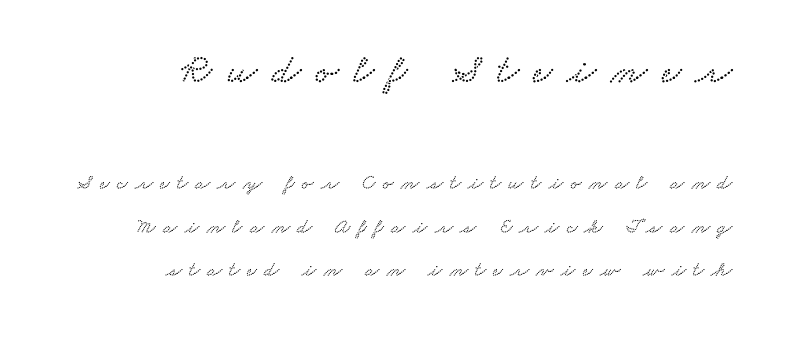
The image shows 42 px wide serif type; set right-aligned, loose line spacing (2.08x), unusually wide letter spacing (+0.35 em), not underlined; the first (top) block is 2.0x larger; low stroke contrast and a small x-height.
